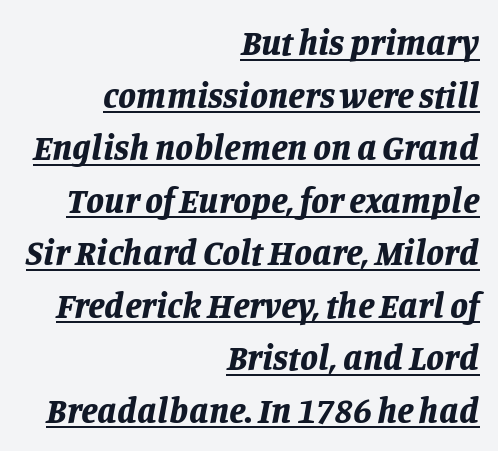
The image shows 36 px bold type, italic (leaning right); set right-aligned, normal line spacing (1.46x), normal letter spacing, underlined; low stroke contrast and a large x-height.
